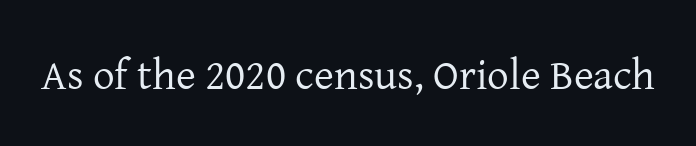
Unlike italic type, these characters show no tilt at all. Beneath every word, the page is bare. Proportional: the letters do not fall into vertical columns. The type family on display is of the serif kind. Stems and bowls with no extra thickness — not bold. Each word holds together tightly as a unit, with standard inter-letter gaps.
